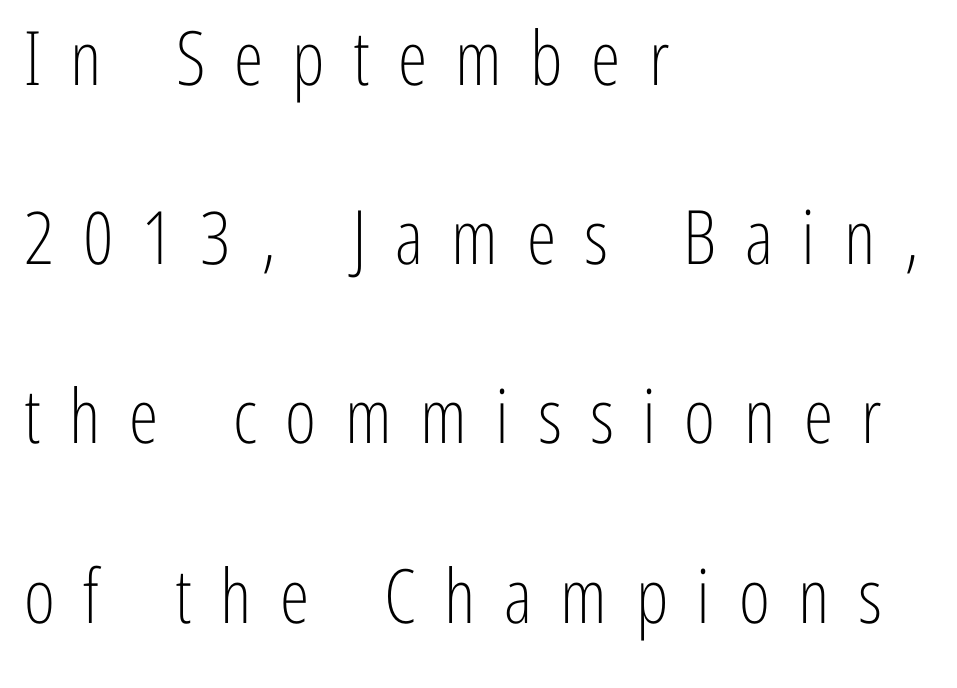
Q: Is the text bold? A: No.
Q: Is the text italic (slanted)? A: No, it is upright.
Q: Is the typeface a serif or a sans-serif typeface? A: Sans-serif.
Q: Is the text underlined? A: No.
Q: How is the paragraph aligned? A: Left-aligned.
Q: Is the spacing between letters normal or unusually wide? A: Unusually wide.
Q: Is the spacing between lines tight, normal or loose? A: Loose.
Q: Width (condensed, normal, or wide)? A: Condensed.
Q: Stroke contrast? A: Low.
Q: x-height? A: Medium.
Q: Monospaced? A: No.
